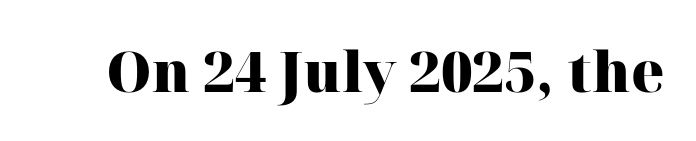
The image shows 56 px heavy serif type, upright; set normal letter spacing, not underlined; high stroke contrast and a medium x-height.
